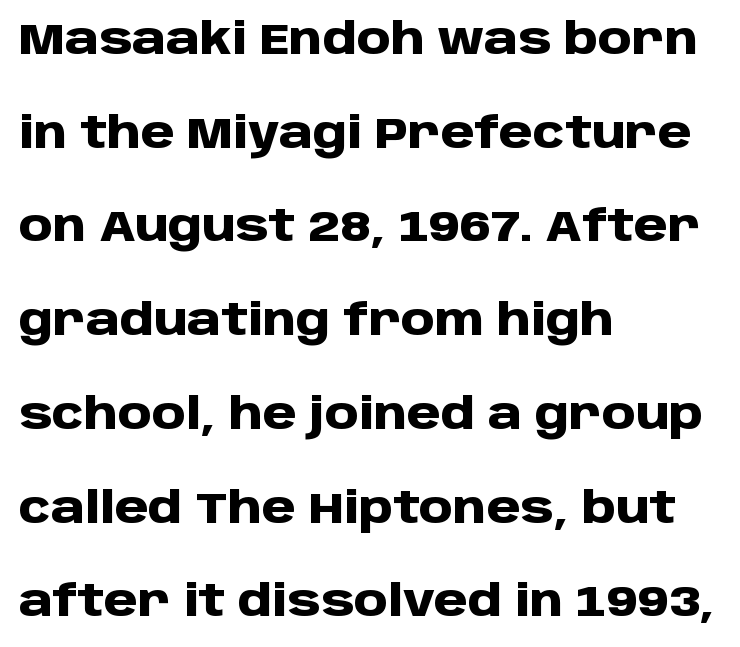
{"serif": "no", "italic": "no", "bold": "yes", "weight": "heavy", "width": "normal", "stroke_contrast": "low", "x_height": "large", "monospaced": "no", "underline": "no", "align": "left", "line_spacing": "loose", "line_spacing_ratio": 2.18, "letter_spacing": "normal", "letter_spacing_em": 0.0, "glyph_px": 43}
